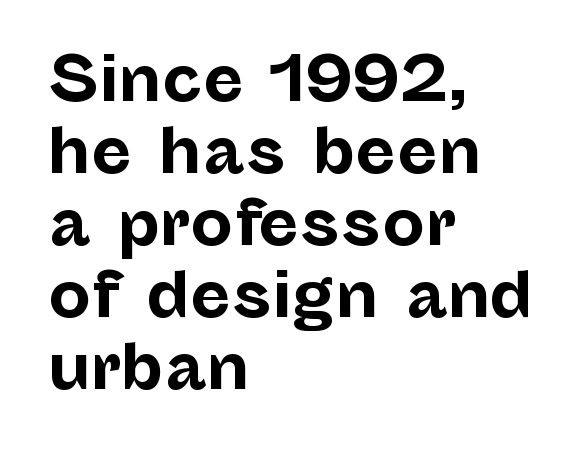
Think of a printed novel: that variable character pitch is what you see here. The lines are quadded left. Examine the stroke ends and you'll find no serifs. The words here are not underlined. These words are printed bold, with thick strokes throughout. Students, note that the glyphs here touch the page at normal intervals.
